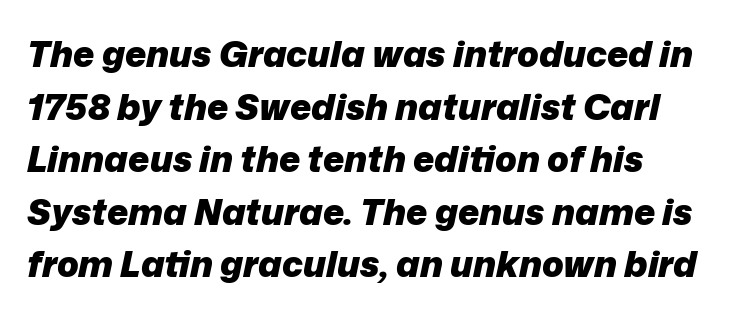
Q: Is the text bold? A: Yes.
Q: Is the text italic (slanted)? A: Yes, it leans right by about 12 degrees.
Q: Is the text underlined? A: No.
Q: Is the spacing between letters normal or unusually wide? A: Normal.
Q: Is the spacing between lines tight, normal or loose? A: Normal.
Q: Width (condensed, normal, or wide)? A: Normal.
Q: Stroke contrast? A: Low.
Q: x-height? A: Medium.
Q: Monospaced? A: No.
